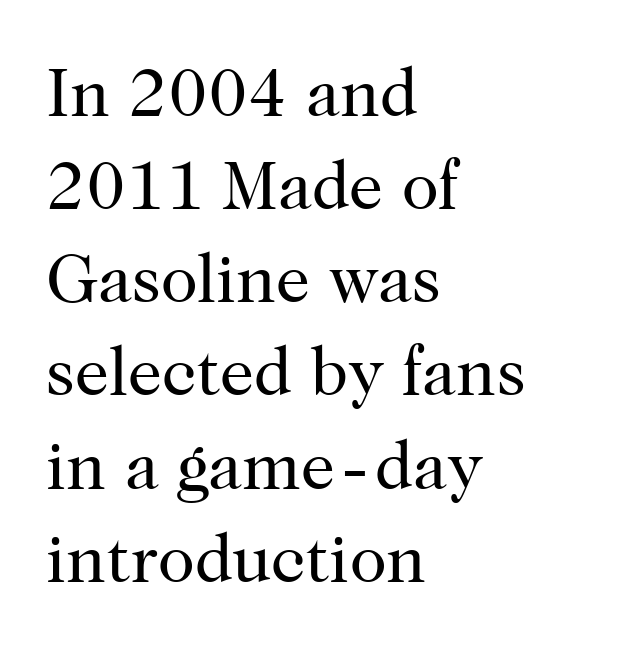
The horizontal fit of the characters is conventional and even. The area under the type is left untouched. Observe the serifs anchoring each vertical stroke in this sample. The passage shown is typed in a proportional face where columns would drift.
